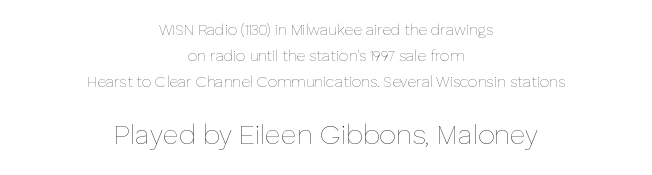
Q: Is the text bold? A: No.
Q: Is the text italic (slanted)? A: No, it is upright.
Q: Is the text underlined? A: No.
Q: How is the paragraph aligned? A: Centered.
Q: Is the spacing between letters normal or unusually wide? A: Normal.
Q: Which block of text is set in a larger size, the first (top) or the second (bottom)? A: The second (bottom) one.
